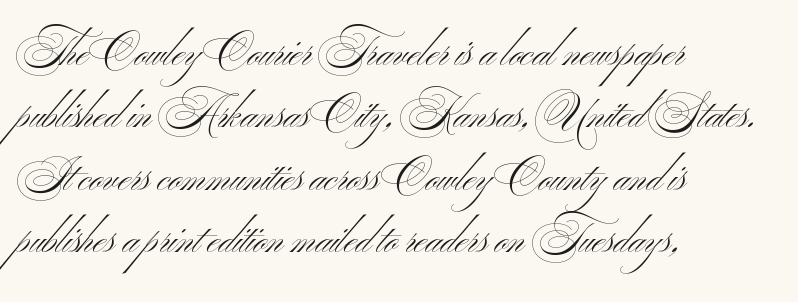
{"serif": "no", "bold": "no", "weight": "light", "width": "wide", "stroke_contrast": "medium", "x_height": "small", "monospaced": "no", "underline": "no", "align": "left", "line_spacing": "normal", "line_spacing_ratio": 1.52, "letter_spacing": "normal", "letter_spacing_em": 0.0, "glyph_px": 41}
